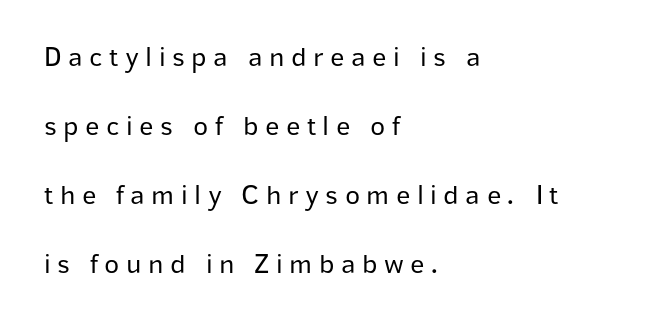
The image shows 28 px regular-weight sans-serif type, upright; set left-aligned, loose line spacing (2.46x), unusually wide letter spacing (+0.23 em), not underlined; low stroke contrast and a medium x-height.
